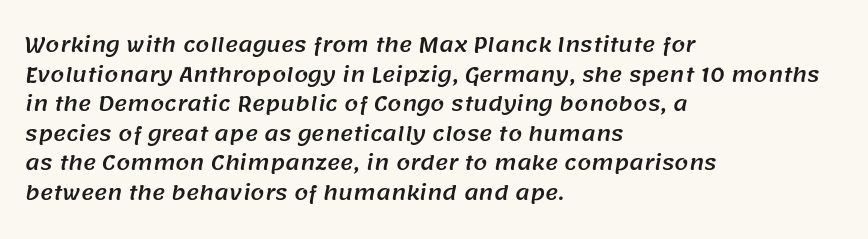
{"underline": "no", "align": "left", "line_spacing": "normal", "line_spacing_ratio": 1.48, "letter_spacing": "normal", "letter_spacing_em": 0.0, "glyph_px": 20}
